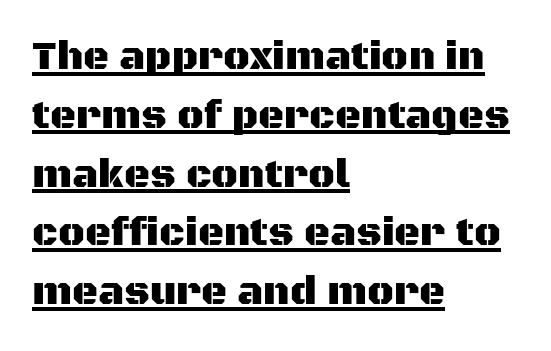
Classification — sans serif. Does the leading feel generous? No, just average. What stands out about the letter spacing? Nothing — it is the standard amount. Think of a printed novel: that variable character pitch is what you see here. The font's upright variant was chosen for this text. Underlining? Definitely there.
